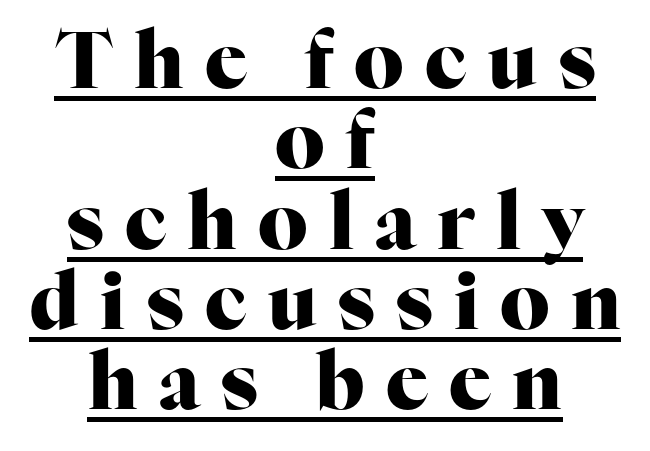
Do the characters align in a grid? No, the font is proportional. Note: serifs present on the glyphs. Look at the stroke-to-counter ratio: heavy, a bold. Characters remain perfectly vertical along every line. Short note: letters widely spaced. The rendering uses a small line-height, squeezing the rows.
